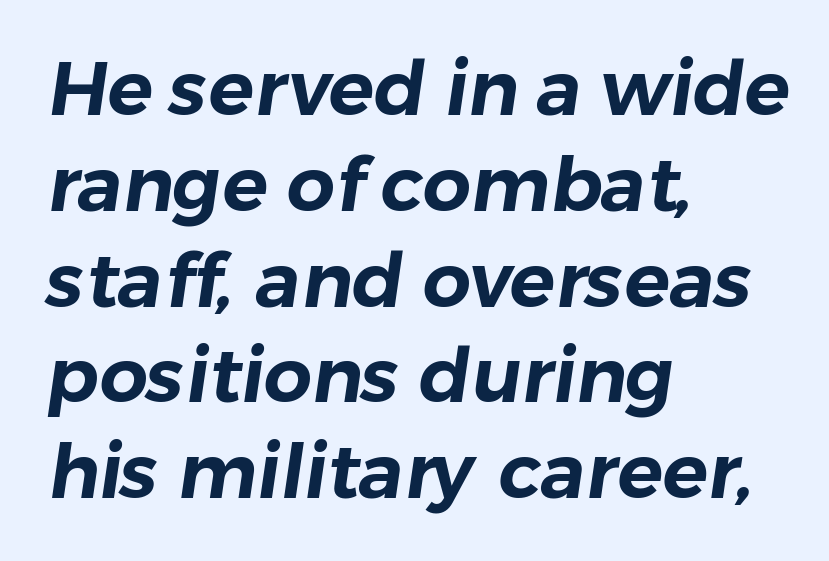
Q: Is the typeface a serif or a sans-serif typeface? A: Sans-serif.
Q: Is the text underlined? A: No.
Q: How is the paragraph aligned? A: Left-aligned.
Q: Is the spacing between letters normal or unusually wide? A: Normal.
Q: Is the spacing between lines tight, normal or loose? A: Normal.
Q: Width (condensed, normal, or wide)? A: Normal.
Q: Stroke contrast? A: Low.
Q: x-height? A: Medium.
Q: Monospaced? A: No.
